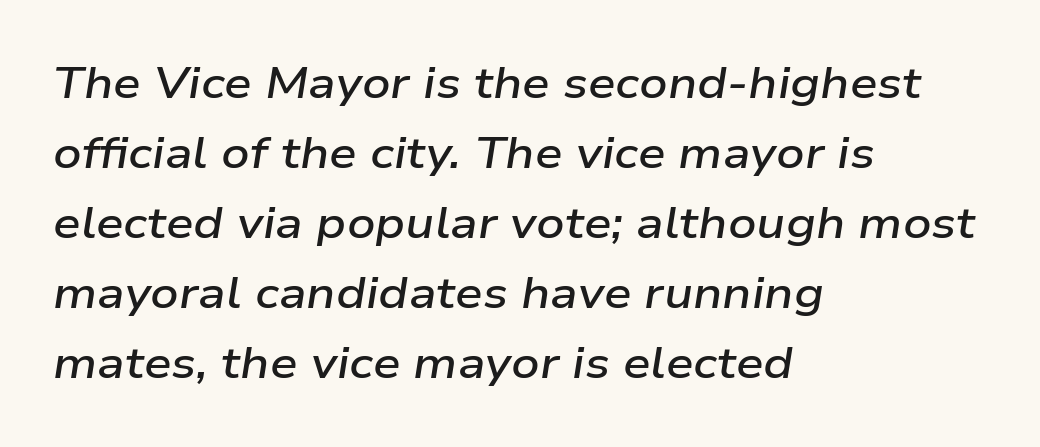
{"italic": "yes", "lean": "right", "slant_degrees": 9, "bold": "semi", "weight": "semibold", "width": "wide", "stroke_contrast": "low", "x_height": "medium", "monospaced": "no", "underline": "no", "align": "left", "line_spacing": "normal", "line_spacing_ratio": 1.59, "letter_spacing": "normal", "letter_spacing_em": 0.0, "glyph_px": 44}
